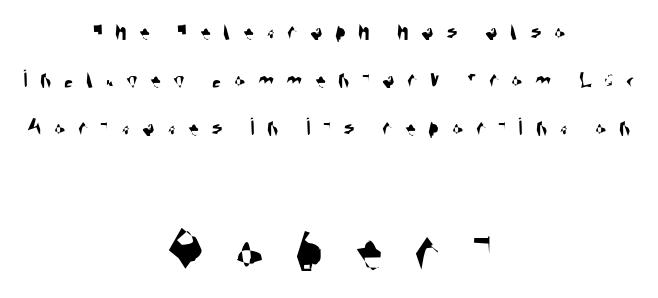
The image shows 66 px condensed sans-serif type; set centered, line spacing 1.84x, unusually wide letter spacing (+0.48 em), not underlined; the second (bottom) block is 2.54x larger; medium stroke contrast and a large x-height.
